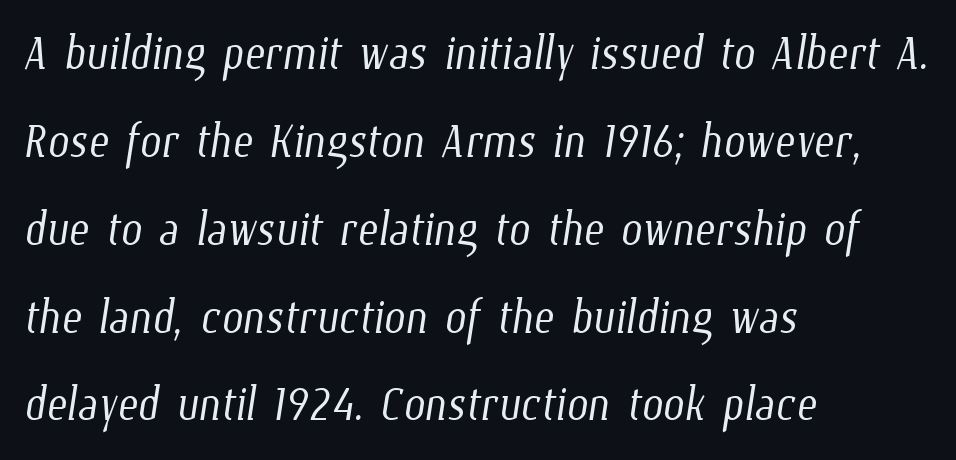
{"bold": "no", "weight": "light", "width": "condensed", "stroke_contrast": "low", "x_height": "medium", "monospaced": "no", "underline": "no", "align": "left", "line_spacing": "normal", "line_spacing_ratio": 1.44, "letter_spacing": "normal", "letter_spacing_em": 0.0, "glyph_px": 61}
